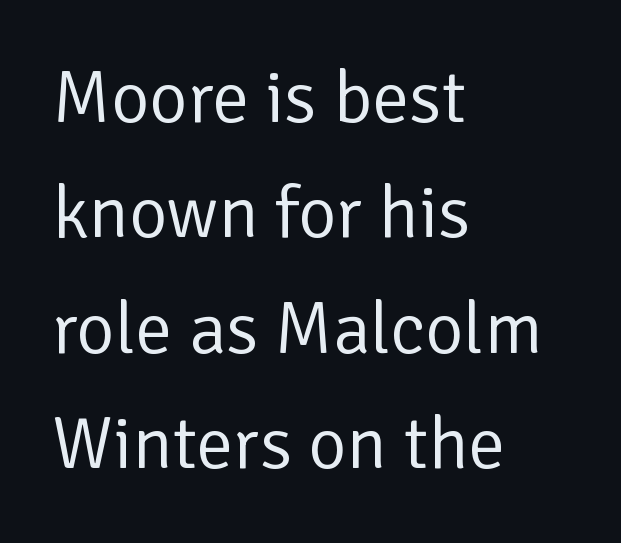
The image shows 74 px regular-weight sans-serif type, upright; set left-aligned, normal line spacing (1.56x), normal letter spacing, not underlined; low stroke contrast and a medium x-height.
